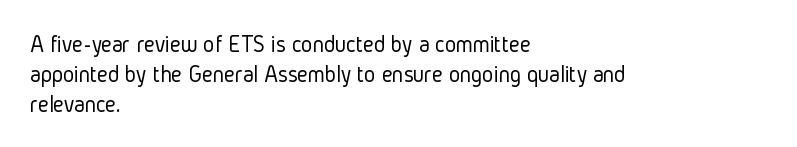
{"italic": "no", "bold": "no", "underline": "no", "align": "left", "line_spacing": "normal", "line_spacing_ratio": 1.25, "letter_spacing": "normal", "letter_spacing_em": 0.0, "glyph_px": 24}
